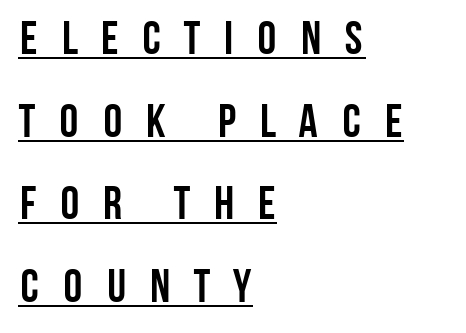
Q: Is the text bold? A: Yes.
Q: Is the text italic (slanted)? A: No, it is upright.
Q: Is the typeface a serif or a sans-serif typeface? A: Sans-serif.
Q: Is the text underlined? A: Yes.
Q: How is the paragraph aligned? A: Left-aligned.
Q: Is the spacing between letters normal or unusually wide? A: Unusually wide.
Q: Width (condensed, normal, or wide)? A: Condensed.
Q: Stroke contrast? A: Low.
Q: x-height? A: Large.
Q: Monospaced? A: No.
